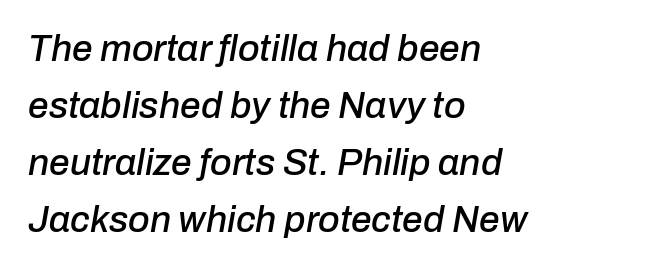
{"italic": "yes", "lean": "right", "slant_degrees": 10, "width": "normal", "stroke_contrast": "low", "x_height": "medium", "monospaced": "no", "underline": "no", "align": "left", "line_spacing": "normal", "line_spacing_ratio": 1.54, "letter_spacing": "normal", "letter_spacing_em": 0.0, "glyph_px": 37}
